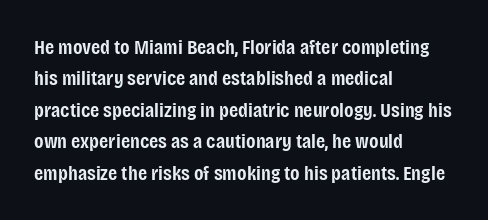
{"italic": "no", "bold": "semi", "underline": "no", "align": "left", "line_spacing": "normal", "line_spacing_ratio": 1.5, "letter_spacing": "normal", "letter_spacing_em": 0.0, "glyph_px": 21}
